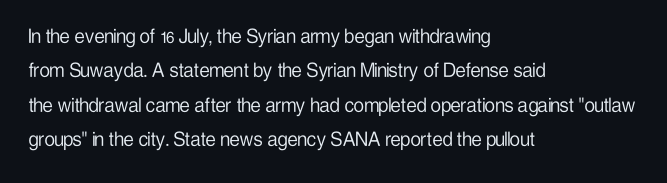
The image shows 23 px text type, upright; set left-aligned, normal line spacing (1.49x), normal letter spacing, not underlined.
